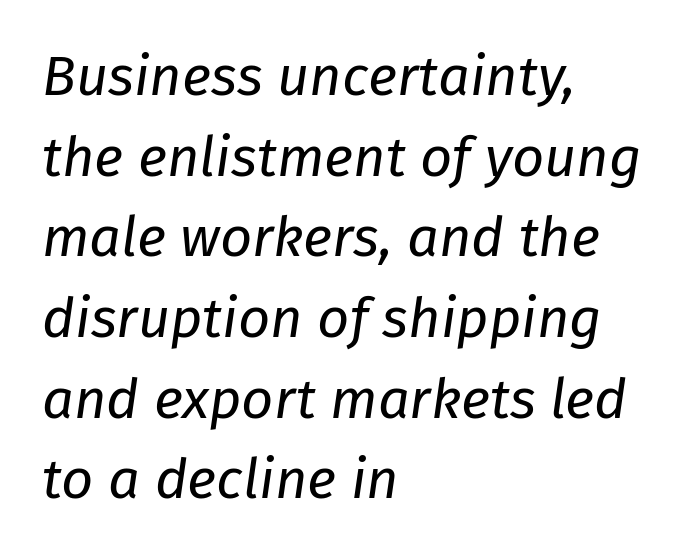
Q: Is the text bold? A: No.
Q: Is the text italic (slanted)? A: Yes, it leans right by about 8 degrees.
Q: Is the text underlined? A: No.
Q: How is the paragraph aligned? A: Left-aligned.
Q: Is the spacing between letters normal or unusually wide? A: Normal.
Q: Is the spacing between lines tight, normal or loose? A: Normal.
Q: Width (condensed, normal, or wide)? A: Normal.
Q: Stroke contrast? A: Low.
Q: x-height? A: Medium.
Q: Monospaced? A: No.
